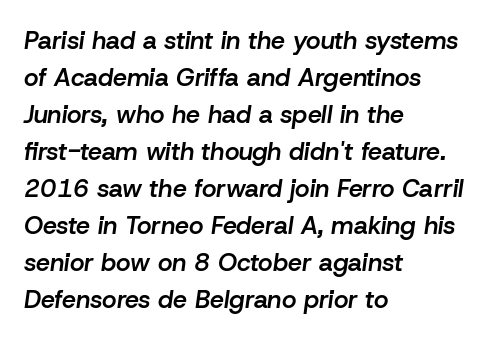
Type without underlining. The characters look somewhat weighty, a semibold short of true bold. These lines stack with their left ends in a neat column. The rendering keeps characters at their native spacing. Notice how the stems are inclined rather than vertical — that's the hallmark of italics. Quick note: interline space is typical.
